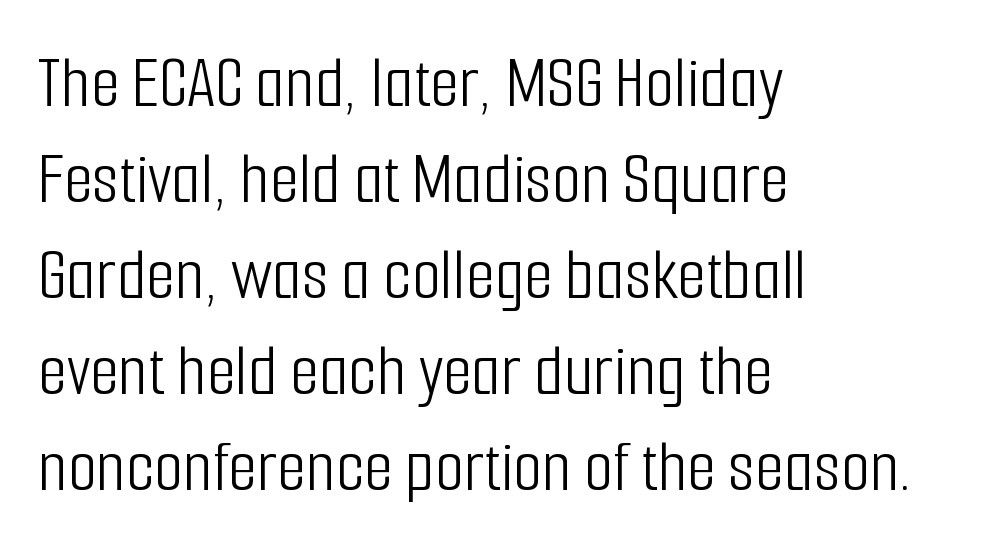
The image shows 75 px light, condensed sans-serif type, upright; set left-aligned, normal line spacing (1.28x), normal letter spacing, not underlined; low stroke contrast and a medium x-height.
